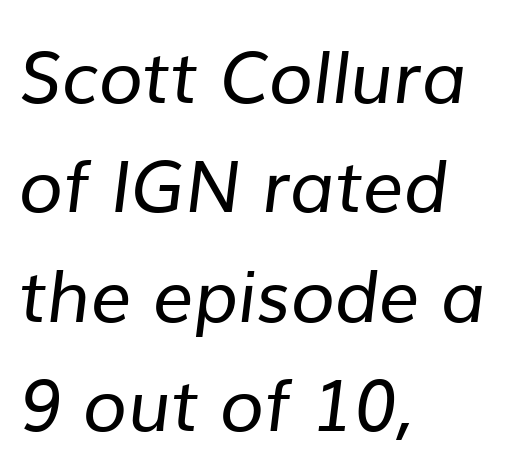
Unlike a traditional serif, this face leaves its strokes unadorned. Spacing verdict: proportional, widths tailored to each character. The paragraph has a hard left edge and a soft right edge. Stems and bowls with no extra thickness — not bold. This sample uses plain, unmodified letter spacing. A normal amount of white space separates one row of letters from the next.
